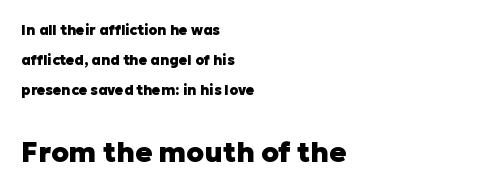
Q: Is the text bold? A: Yes.
Q: Is the text italic (slanted)? A: No, it is upright.
Q: Is the typeface a serif or a sans-serif typeface? A: Sans-serif.
Q: Is the text underlined? A: No.
Q: How is the paragraph aligned? A: Left-aligned.
Q: Is the spacing between letters normal or unusually wide? A: Normal.
Q: Is the spacing between lines tight, normal or loose? A: Loose.
Q: Which block of text is set in a larger size, the first (top) or the second (bottom)? A: The second (bottom) one.
Q: Width (condensed, normal, or wide)? A: Normal.
Q: Stroke contrast? A: Low.
Q: x-height? A: Medium.
Q: Monospaced? A: No.
